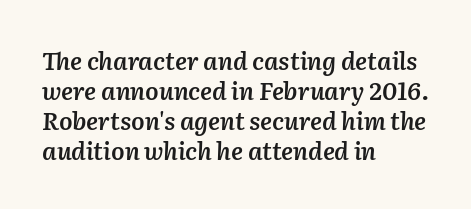
The image shows 24 px text type, italic (leaning right); set left-aligned, normal line spacing (1.25x), normal letter spacing, not underlined.
